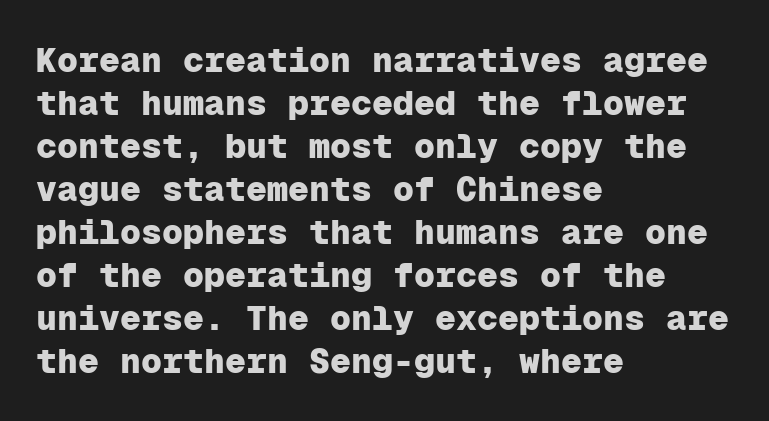
Q: Is the text bold? A: Yes.
Q: Is the text italic (slanted)? A: No, it is upright.
Q: Is the typeface a serif or a sans-serif typeface? A: Sans-serif.
Q: Is the text underlined? A: No.
Q: How is the paragraph aligned? A: Left-aligned.
Q: Is the spacing between letters normal or unusually wide? A: Normal.
Q: Width (condensed, normal, or wide)? A: Normal.
Q: Stroke contrast? A: Low.
Q: x-height? A: Medium.
Q: Monospaced? A: Yes.
